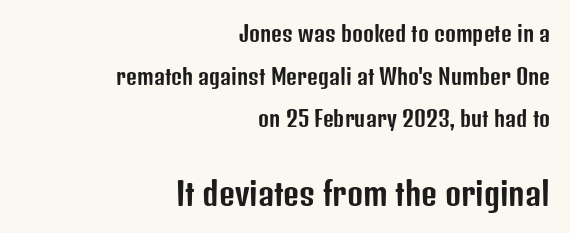
The letters advance in unequal steps, a hallmark of proportional type. Top chunk: small. Bottom chunk: large. Nobody touched the tracking dial on this one. Beneath every word, the page is bare. Line endings align vertically; line beginnings do not. Style check: upright.
